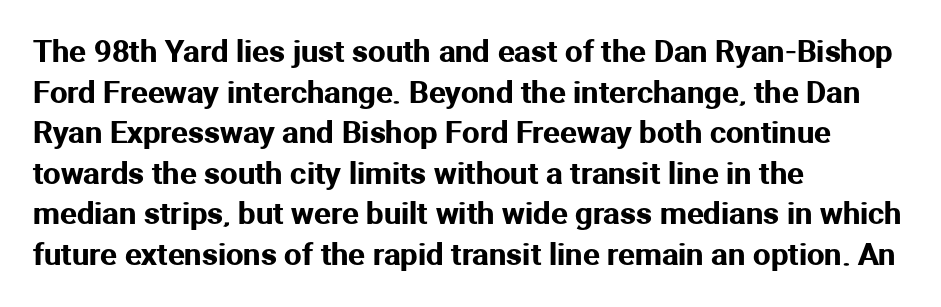
Q: Is the text italic (slanted)? A: No, it is upright.
Q: Is the typeface a serif or a sans-serif typeface? A: Sans-serif.
Q: Is the text underlined? A: No.
Q: How is the paragraph aligned? A: Left-aligned.
Q: Is the spacing between letters normal or unusually wide? A: Normal.
Q: Is the spacing between lines tight, normal or loose? A: Normal.
Q: Width (condensed, normal, or wide)? A: Normal.
Q: Stroke contrast? A: Medium.
Q: x-height? A: Medium.
Q: Monospaced? A: No.
